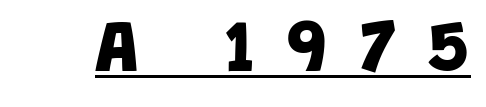
{"serif": "no", "bold": "yes", "weight": "bold", "width": "normal", "stroke_contrast": "low", "x_height": "large", "monospaced": "no", "underline": "yes", "letter_spacing": "wide", "letter_spacing_em": 0.43, "glyph_px": 74}
